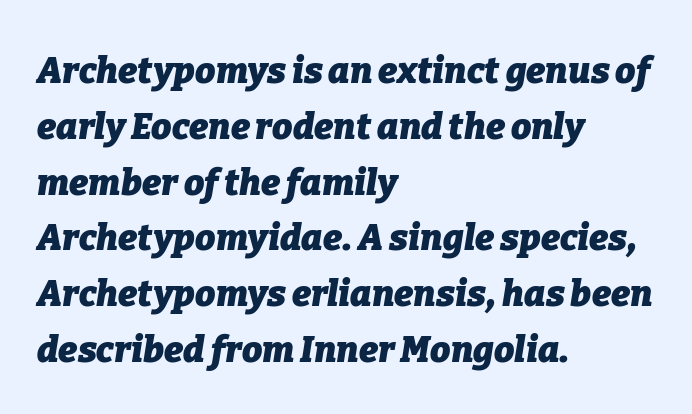
Q: Is the text bold? A: Yes.
Q: Is the text italic (slanted)? A: Yes, it leans right by about 9 degrees.
Q: Is the text underlined? A: No.
Q: How is the paragraph aligned? A: Left-aligned.
Q: Is the spacing between letters normal or unusually wide? A: Normal.
Q: Is the spacing between lines tight, normal or loose? A: Normal.
Q: Width (condensed, normal, or wide)? A: Normal.
Q: Stroke contrast? A: Low.
Q: x-height? A: Medium.
Q: Monospaced? A: No.
